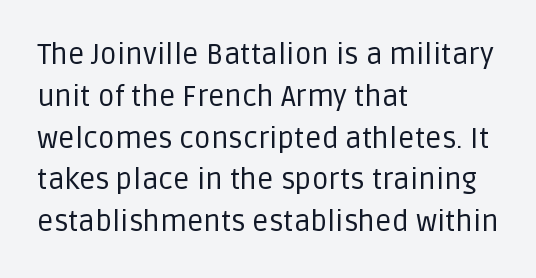
{"serif": "no", "italic": "no", "bold": "no", "weight": "regular", "width": "normal", "stroke_contrast": "low", "x_height": "large", "monospaced": "no", "underline": "no", "align": "left", "line_spacing": "normal", "line_spacing_ratio": 1.44, "letter_spacing": "normal", "letter_spacing_em": 0.0, "glyph_px": 29}
